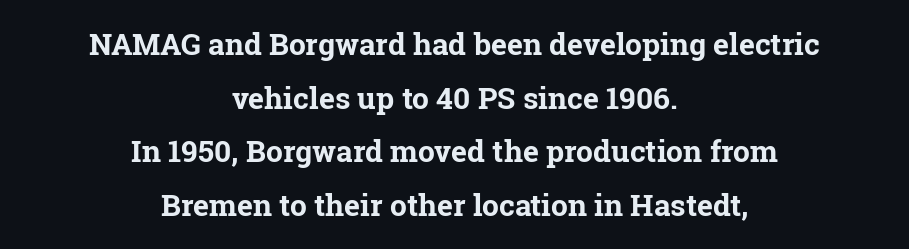
{"serif": "yes", "italic": "no", "bold": "yes", "weight": "bold", "width": "normal", "stroke_contrast": "low", "x_height": "medium", "monospaced": "no", "underline": "no", "align": "center", "line_spacing_ratio": 1.79, "letter_spacing": "normal", "letter_spacing_em": 0.0, "glyph_px": 30}
